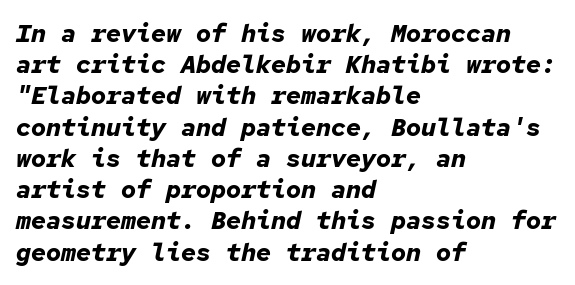
The image shows 25 px bold type, italic (leaning right); set left-aligned, normal line spacing (1.25x), normal letter spacing, not underlined.
